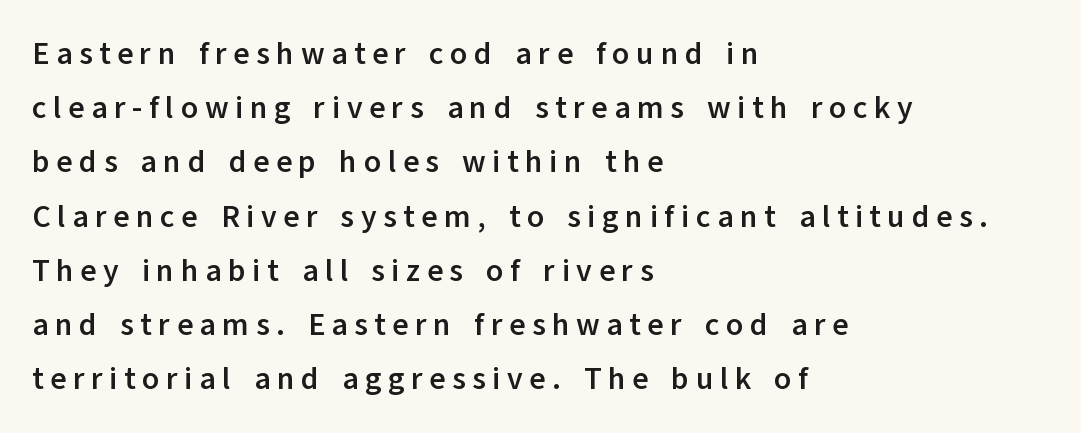
{"serif": "no", "italic": "no", "bold": "yes", "weight": "semibold", "width": "normal", "stroke_contrast": "low", "x_height": "medium", "monospaced": "no", "underline": "no", "align": "left", "line_spacing_ratio": 1.75, "letter_spacing": "wide", "letter_spacing_em": 0.21, "glyph_px": 31}
